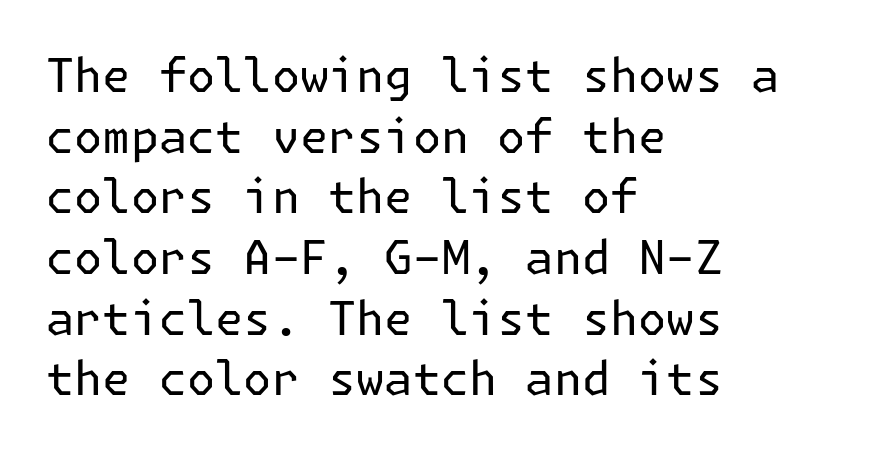
Q: Is the text bold? A: No.
Q: Is the text italic (slanted)? A: No, it is upright.
Q: Is the typeface a serif or a sans-serif typeface? A: Sans-serif.
Q: Is the text underlined? A: No.
Q: How is the paragraph aligned? A: Left-aligned.
Q: Is the spacing between letters normal or unusually wide? A: Normal.
Q: Is the spacing between lines tight, normal or loose? A: Normal.
Q: Width (condensed, normal, or wide)? A: Normal.
Q: Stroke contrast? A: Low.
Q: x-height? A: Medium.
